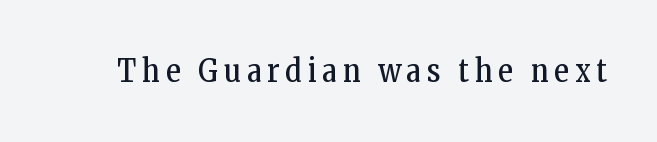
The image shows 31 px regular-weight, condensed serif type, upright; set unusually wide letter spacing (+0.2 em), not underlined; low stroke contrast and a medium x-height.
